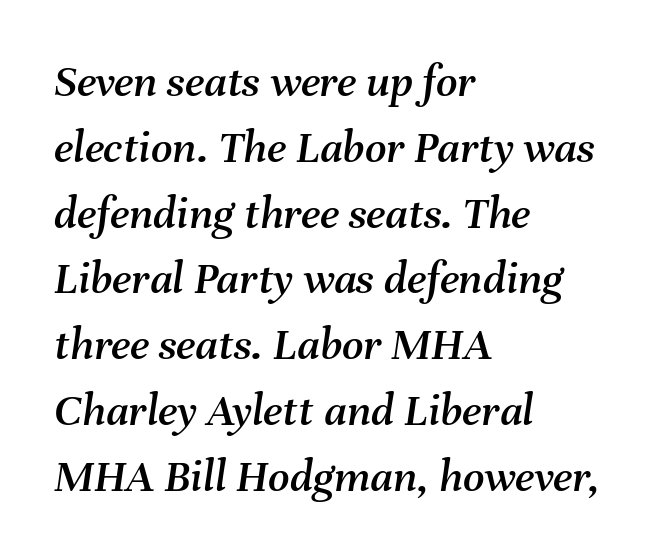
{"italic": "yes", "lean": "right", "slant_degrees": 8, "width": "normal", "stroke_contrast": "medium", "x_height": "medium", "monospaced": "no", "underline": "no", "align": "left", "line_spacing": "normal", "line_spacing_ratio": 1.4, "letter_spacing": "normal", "letter_spacing_em": 0.0, "glyph_px": 47}
